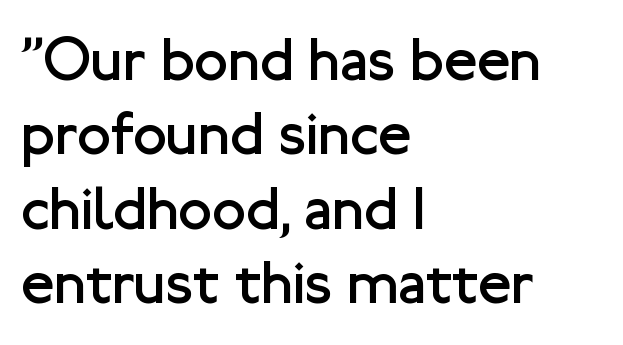
The image shows 61 px regular-weight sans-serif type, upright; set left-aligned, line spacing 1.22x, normal letter spacing, not underlined; low stroke contrast and a medium x-height.
